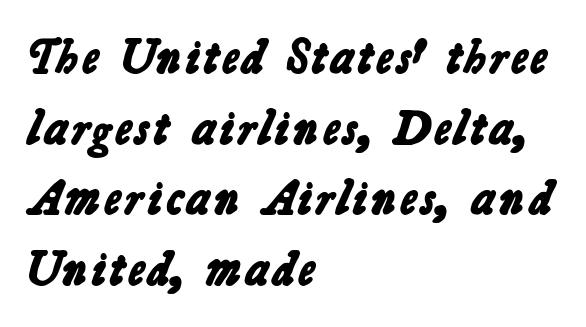
The specimen omits any rule beneath the text block's lines. The face used here is proportionally spaced, like ordinary book or web type. The font family rendered here belongs to the sans-serif group. Typographic density is high because the face is bold. This sample is left-justified, so line endings fall wherever the words run out. Nothing unusual about the tracking: characters are spaced as the font intends.
